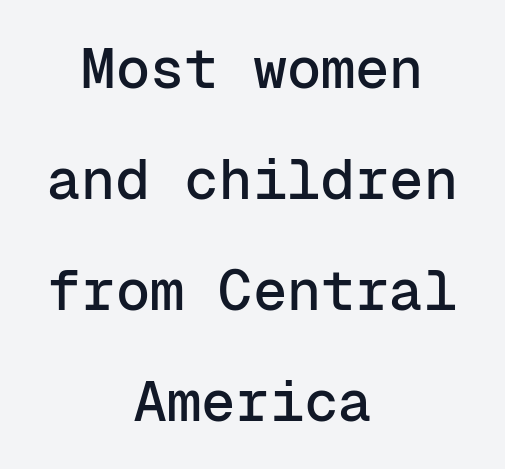
Q: Is the text italic (slanted)? A: No, it is upright.
Q: Is the typeface a serif or a sans-serif typeface? A: Sans-serif.
Q: Is the text underlined? A: No.
Q: How is the paragraph aligned? A: Centered.
Q: Is the spacing between letters normal or unusually wide? A: Normal.
Q: Is the spacing between lines tight, normal or loose? A: Loose.
Q: Width (condensed, normal, or wide)? A: Normal.
Q: Stroke contrast? A: Low.
Q: x-height? A: Medium.
Q: Monospaced? A: Yes.
